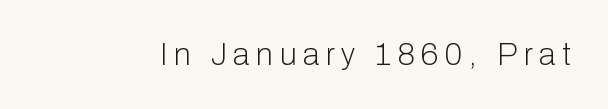
The image shows 31 px light sans-serif type, upright; set unusually wide letter spacing (+0.21 em), not underlined; low stroke contrast and a medium x-height.
